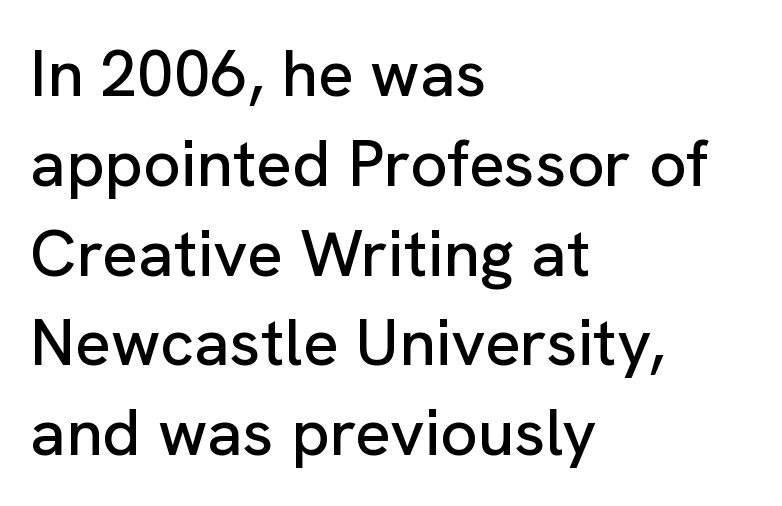
The image shows 66 px sans-serif type, upright; set left-aligned, normal line spacing (1.36x), normal letter spacing, not underlined; low stroke contrast and a medium x-height.
